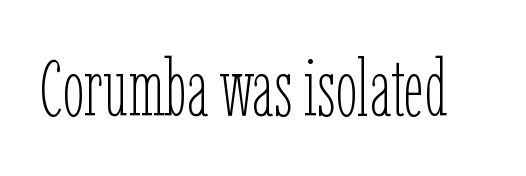
You can tell it's not italic because the verticals are truly vertical. Nothing heavy about these letters — not bold at all. The words here are not underlined. These lines are rendered in a variable-pitch font. Nobody touched the tracking dial on this one.
